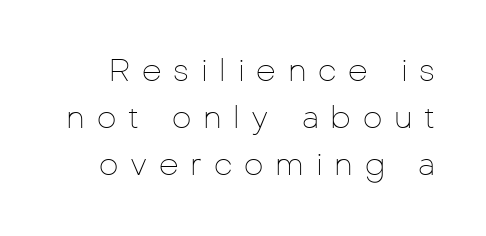
Weight: in the light-to-regular range. In terms of letterform style, serifs are entirely absent. Tall strokes in this sample are plumb rather than angled. Letter spacing: wide.
